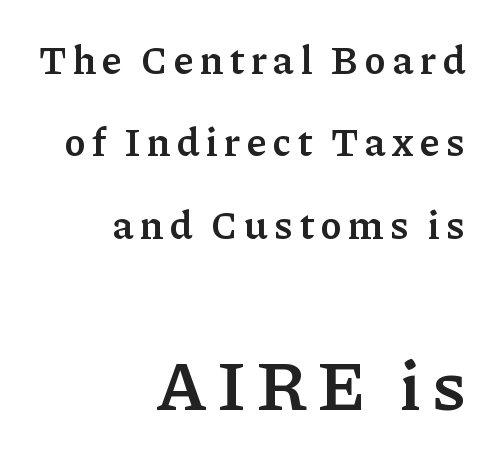
The image shows 70 px semibold serif type, upright; set right-aligned, loose line spacing (2.06x), not underlined; the second (bottom) block is 1.75x larger; low stroke contrast and a medium x-height.
